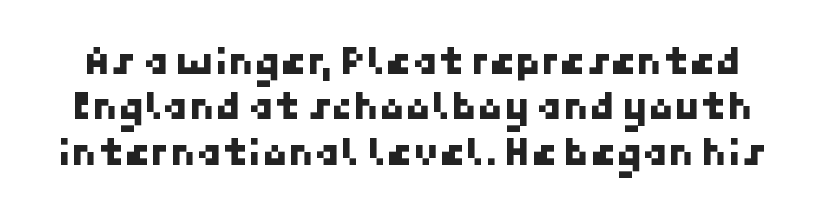
The image shows 42 px sans-serif type; set tight line spacing (1.08x), normal letter spacing, not underlined; low stroke contrast and a medium x-height.
